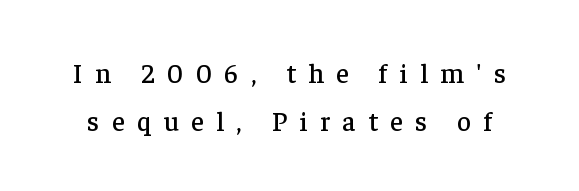
{"italic": "no", "underline": "no", "line_spacing_ratio": 1.77, "letter_spacing": "wide", "letter_spacing_em": 0.46, "glyph_px": 27}
